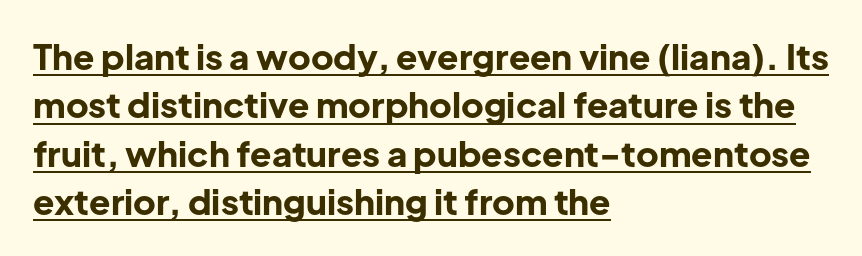
The face used here is proportionally spaced, like ordinary book or web type. Regarding serifs, this sample does without them. The rendering anchors every line to the left-hand side. The font is running at its bold setting.
